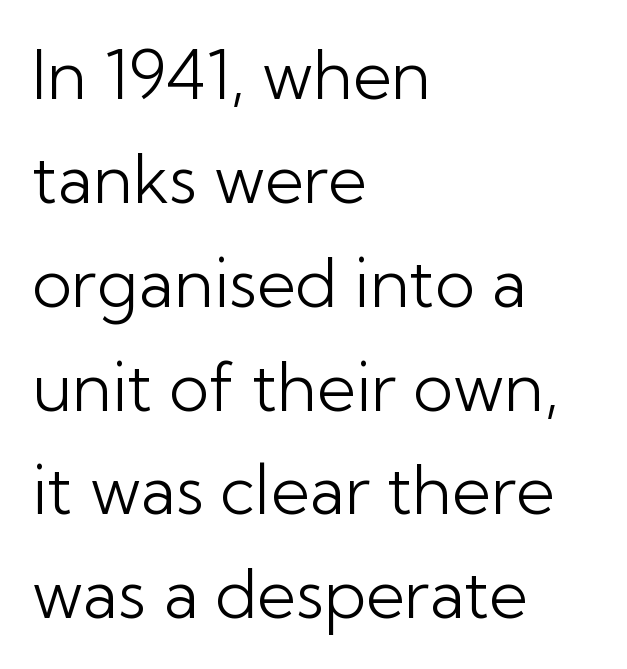
{"serif": "no", "italic": "no", "bold": "no", "weight": "light", "width": "normal", "stroke_contrast": "low", "x_height": "medium", "monospaced": "no", "underline": "no", "align": "left", "line_spacing": "normal", "line_spacing_ratio": 1.55, "letter_spacing": "normal", "letter_spacing_em": 0.0, "glyph_px": 67}
